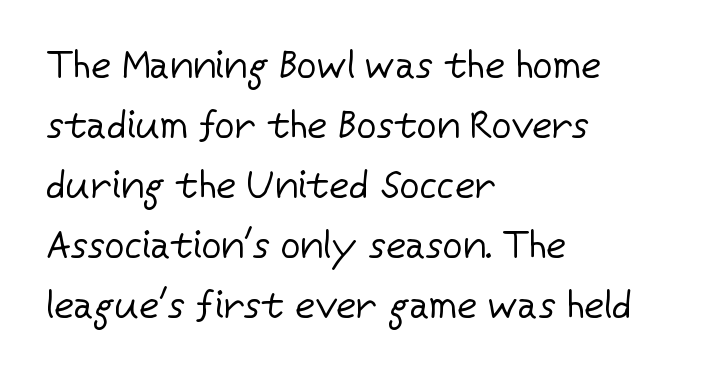
Q: Is the text bold? A: No.
Q: Is the text italic (slanted)? A: No, it is upright.
Q: Is the typeface a serif or a sans-serif typeface? A: Sans-serif.
Q: Is the text underlined? A: No.
Q: How is the paragraph aligned? A: Left-aligned.
Q: Is the spacing between letters normal or unusually wide? A: Normal.
Q: Is the spacing between lines tight, normal or loose? A: Normal.
Q: Width (condensed, normal, or wide)? A: Normal.
Q: Stroke contrast? A: Low.
Q: x-height? A: Medium.
Q: Monospaced? A: No.
